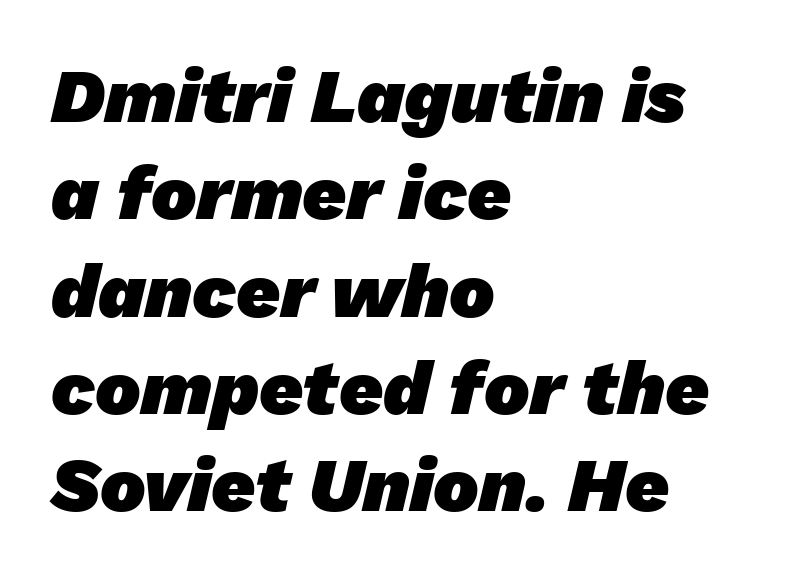
Q: Is the text bold? A: Yes.
Q: Is the typeface a serif or a sans-serif typeface? A: Sans-serif.
Q: Is the text underlined? A: No.
Q: How is the paragraph aligned? A: Left-aligned.
Q: Is the spacing between letters normal or unusually wide? A: Normal.
Q: Is the spacing between lines tight, normal or loose? A: Normal.
Q: Width (condensed, normal, or wide)? A: Normal.
Q: Stroke contrast? A: Low.
Q: x-height? A: Medium.
Q: Monospaced? A: No.
